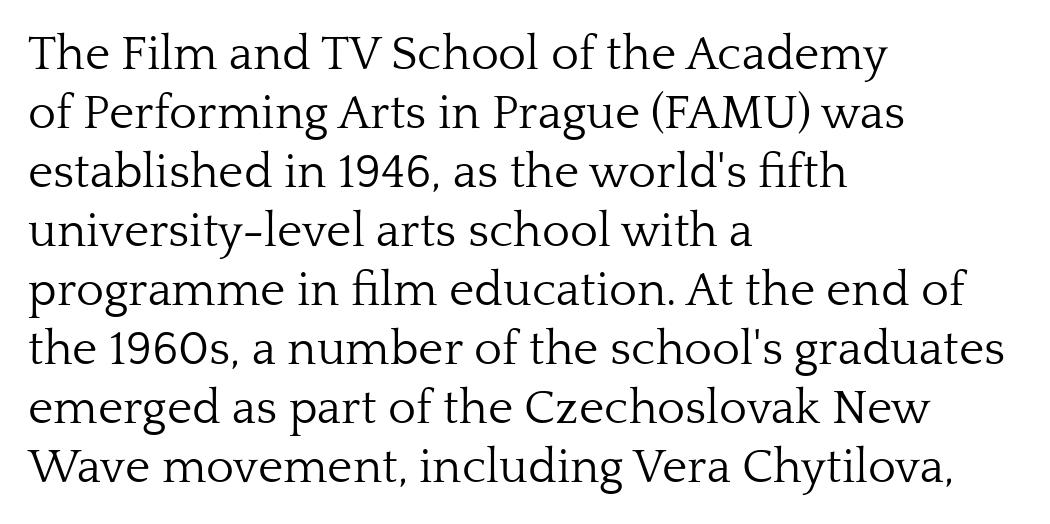
The image shows 48 px light serif type, upright; set left-aligned, line spacing 1.23x, normal letter spacing, not underlined; low stroke contrast and a medium x-height.
